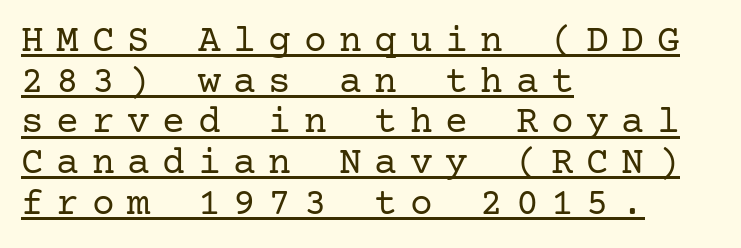
Q: Is the text bold? A: No.
Q: Is the text italic (slanted)? A: No, it is upright.
Q: Is the typeface a serif or a sans-serif typeface? A: Serif.
Q: Is the text underlined? A: Yes.
Q: How is the paragraph aligned? A: Left-aligned.
Q: Is the spacing between letters normal or unusually wide? A: Unusually wide.
Q: Is the spacing between lines tight, normal or loose? A: Tight.
Q: Width (condensed, normal, or wide)? A: Normal.
Q: Stroke contrast? A: Low.
Q: x-height? A: Medium.
